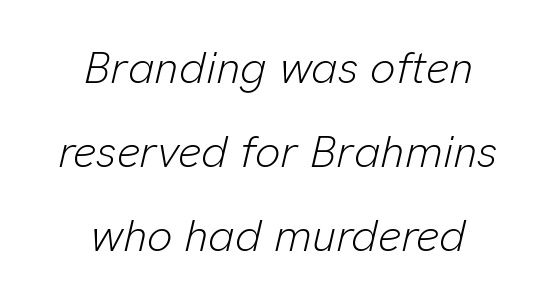
The image shows 45 px light type, italic (leaning right); set centered, line spacing 1.87x, normal letter spacing, not underlined; low stroke contrast and a medium x-height.
